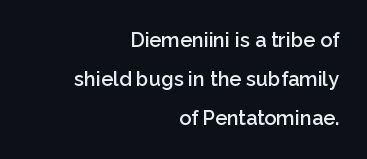
{"italic": "no", "bold": "semi", "underline": "no", "align": "right", "line_spacing": "loose", "line_spacing_ratio": 1.96, "letter_spacing": "normal", "letter_spacing_em": 0.0, "glyph_px": 20}
